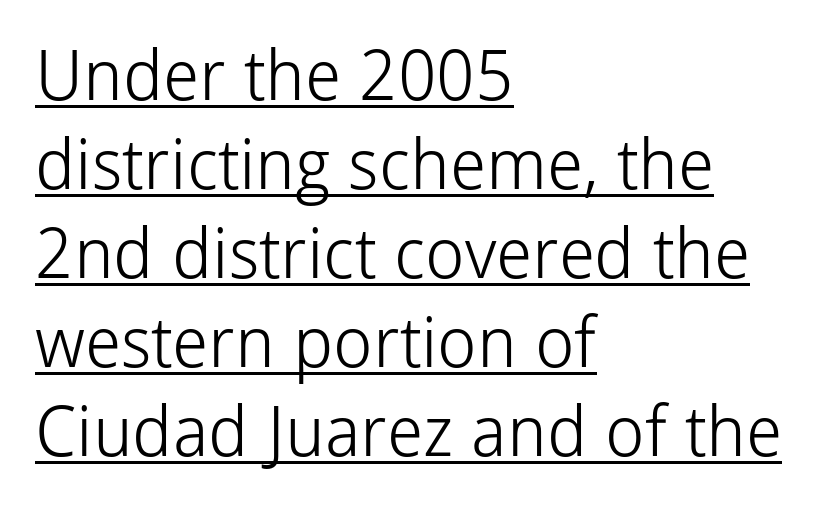
The image shows 70 px light sans-serif type, upright; set left-aligned, normal line spacing (1.27x), normal letter spacing, underlined; low stroke contrast and a medium x-height.
